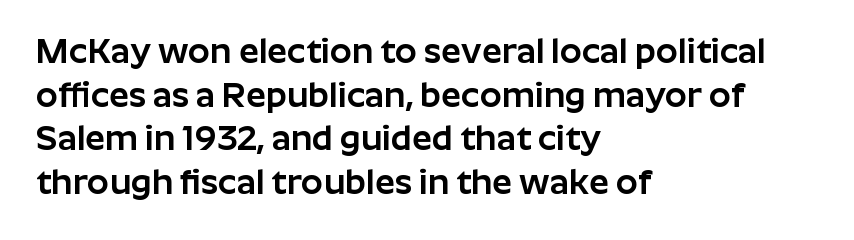
The image shows 35 px sans-serif type, upright; set left-aligned, normal line spacing (1.25x), normal letter spacing, not underlined; low stroke contrast and a medium x-height.
